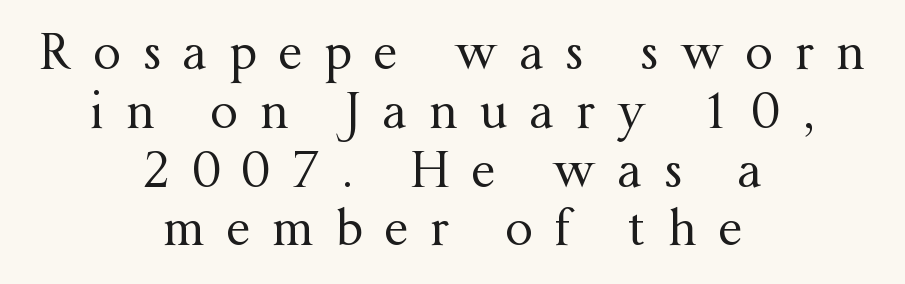
{"serif": "yes", "italic": "no", "bold": "no", "weight": "regular", "width": "normal", "stroke_contrast": "medium", "x_height": "medium", "monospaced": "no", "underline": "no", "align": "center", "line_spacing_ratio": 1.2, "letter_spacing": "wide", "letter_spacing_em": 0.45, "glyph_px": 49}
